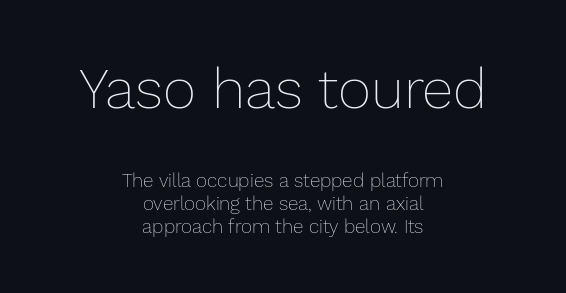
The image shows 57 px thin type, upright; set centered, line spacing 1.22x, normal letter spacing, not underlined; the first (top) block is 3.0x larger; low stroke contrast and a medium x-height.
